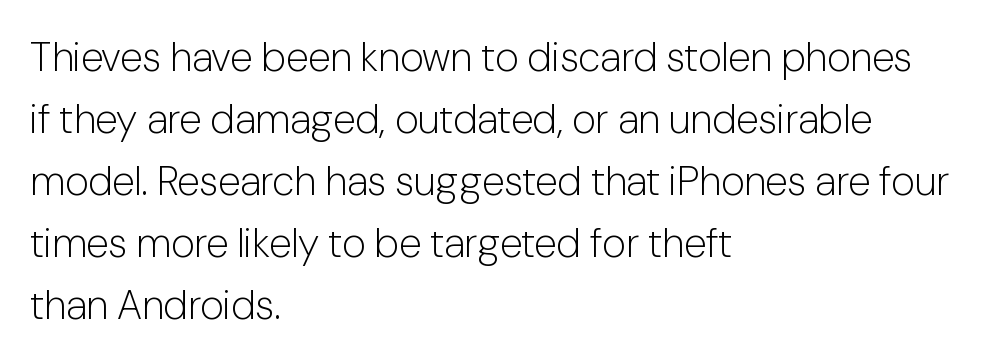
Q: Is the text bold? A: No.
Q: Is the text italic (slanted)? A: No, it is upright.
Q: Is the typeface a serif or a sans-serif typeface? A: Sans-serif.
Q: Is the text underlined? A: No.
Q: How is the paragraph aligned? A: Left-aligned.
Q: Is the spacing between letters normal or unusually wide? A: Normal.
Q: Is the spacing between lines tight, normal or loose? A: Normal.
Q: Width (condensed, normal, or wide)? A: Normal.
Q: Stroke contrast? A: Low.
Q: x-height? A: Medium.
Q: Monospaced? A: No.
